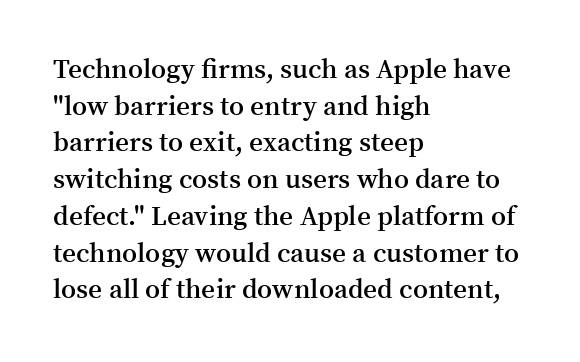
{"italic": "no", "bold": "semi", "underline": "no", "align": "left", "line_spacing": "normal", "line_spacing_ratio": 1.36, "letter_spacing": "normal", "letter_spacing_em": 0.0, "glyph_px": 27}
